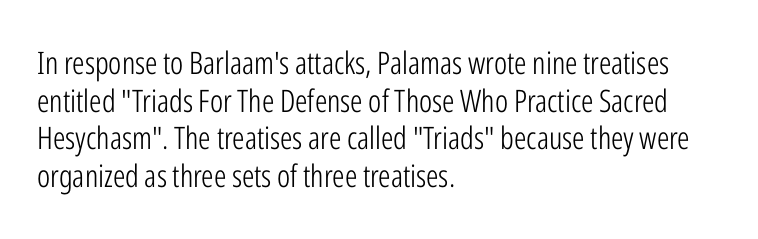
Serifs: no, the terminals of the letterforms are clean. Spacing between characters is what you'd get straight out of the box. Stems and bowls with no extra thickness — not bold. The face used here is proportionally spaced, like ordinary book or web type. The font's upright variant was chosen for this text.
